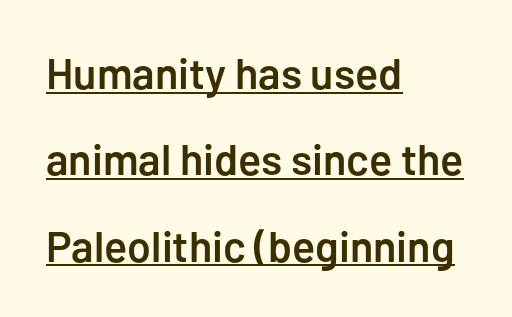
The image shows 43 px semibold sans-serif type, upright; set left-aligned, loose line spacing (2.01x), normal letter spacing, underlined; low stroke contrast and a medium x-height.
